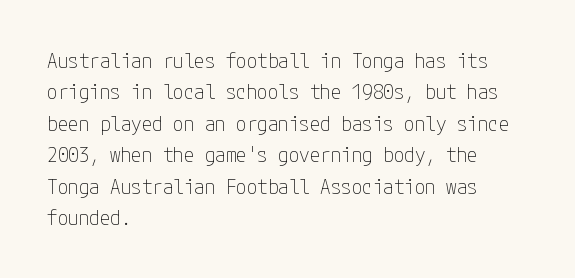
{"italic": "no", "bold": "no", "underline": "no", "align": "left", "line_spacing": "normal", "line_spacing_ratio": 1.5, "letter_spacing": "normal", "letter_spacing_em": 0.0, "glyph_px": 21}
